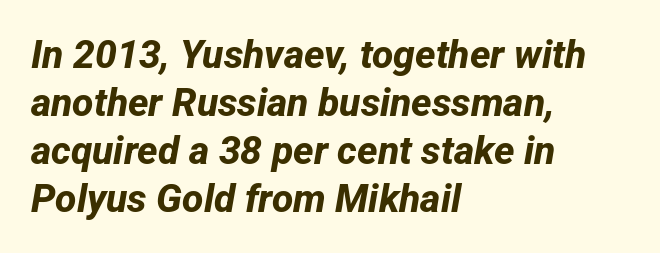
{"serif": "no", "bold": "yes", "weight": "bold", "width": "normal", "stroke_contrast": "low", "x_height": "medium", "monospaced": "no", "underline": "no", "align": "left", "line_spacing_ratio": 1.23, "letter_spacing": "normal", "letter_spacing_em": 0.0, "glyph_px": 39}
